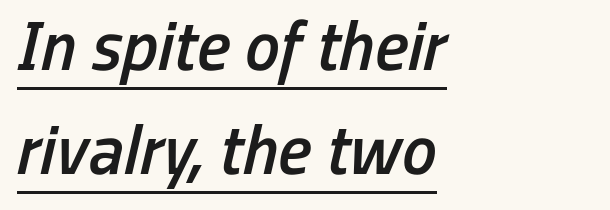
On the weight axis this lands at semibold, roughly 600. Beneath each row of characters lies a ruled line. These lines stack with their left ends in a neat column. Do the characters align in a grid? No, the font is proportional. There is no visible air inserted between adjacent glyphs.
